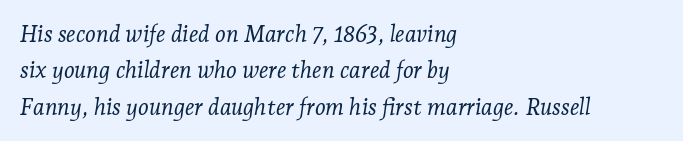
The image shows 23 px text type, italic (leaning right); set left-aligned, normal line spacing (1.58x), normal letter spacing, not underlined.
